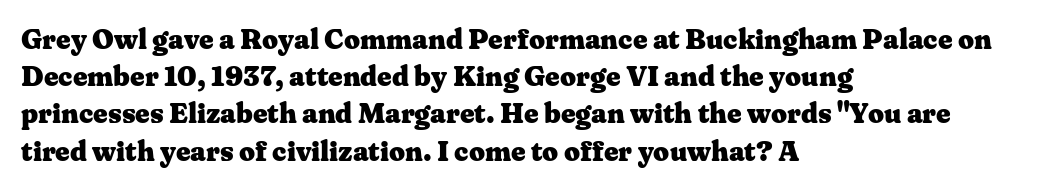
Q: Is the text bold? A: Yes.
Q: Is the text italic (slanted)? A: No, it is upright.
Q: Is the typeface a serif or a sans-serif typeface? A: Serif.
Q: Is the text underlined? A: No.
Q: How is the paragraph aligned? A: Left-aligned.
Q: Is the spacing between letters normal or unusually wide? A: Normal.
Q: Is the spacing between lines tight, normal or loose? A: Normal.
Q: Width (condensed, normal, or wide)? A: Wide.
Q: Stroke contrast? A: Medium.
Q: x-height? A: Medium.
Q: Monospaced? A: No.
